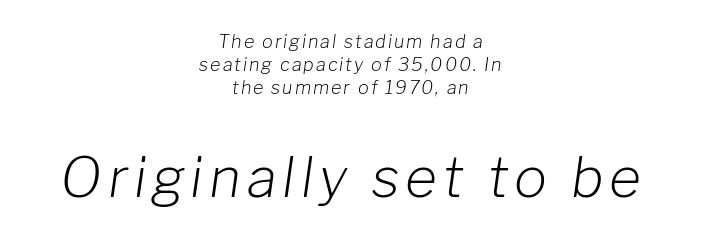
Q: Is the text bold? A: No.
Q: Is the text italic (slanted)? A: Yes, it leans right by about 8 degrees.
Q: Is the text underlined? A: No.
Q: How is the paragraph aligned? A: Centered.
Q: Is the spacing between lines tight, normal or loose? A: Normal.
Q: Which block of text is set in a larger size, the first (top) or the second (bottom)? A: The second (bottom) one.
Q: Width (condensed, normal, or wide)? A: Normal.
Q: Stroke contrast? A: Low.
Q: x-height? A: Medium.
Q: Monospaced? A: No.
